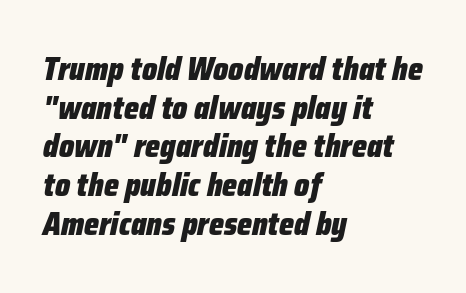
Q: Is the text bold? A: Yes.
Q: Is the text italic (slanted)? A: Yes, it leans right by about 12 degrees.
Q: Is the text underlined? A: No.
Q: How is the paragraph aligned? A: Left-aligned.
Q: Is the spacing between letters normal or unusually wide? A: Normal.
Q: Width (condensed, normal, or wide)? A: Condensed.
Q: Stroke contrast? A: Low.
Q: x-height? A: Medium.
Q: Monospaced? A: No.
